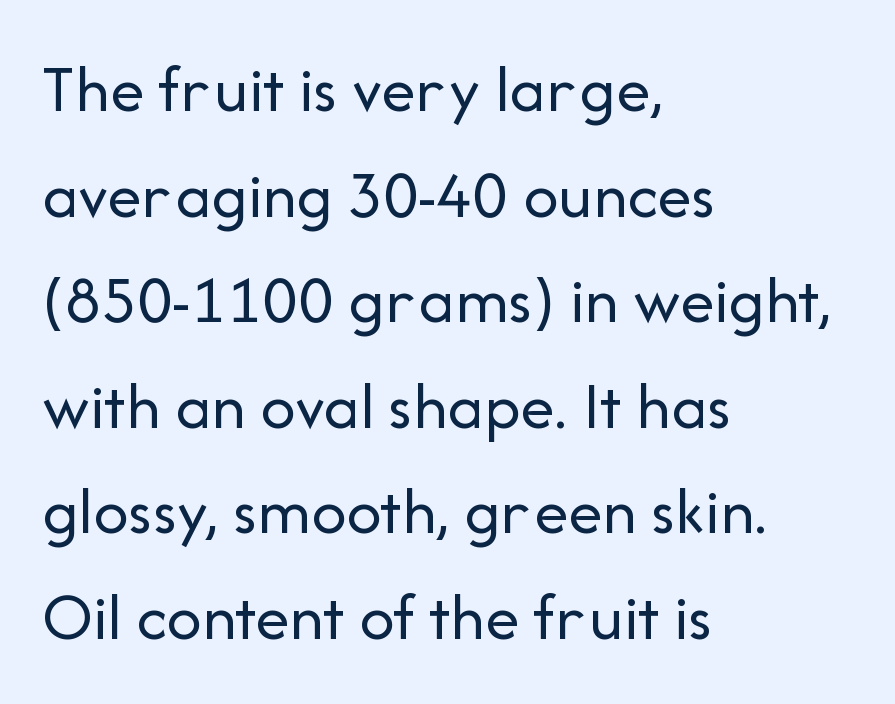
The image shows 69 px regular-weight sans-serif type, upright; set left-aligned, normal line spacing (1.53x), normal letter spacing, not underlined; low stroke contrast and a medium x-height.
